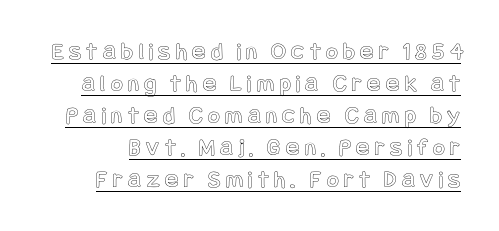
The image shows 25 px text type, upright; set normal line spacing (1.28x), unusually wide letter spacing (+0.22 em), underlined.
